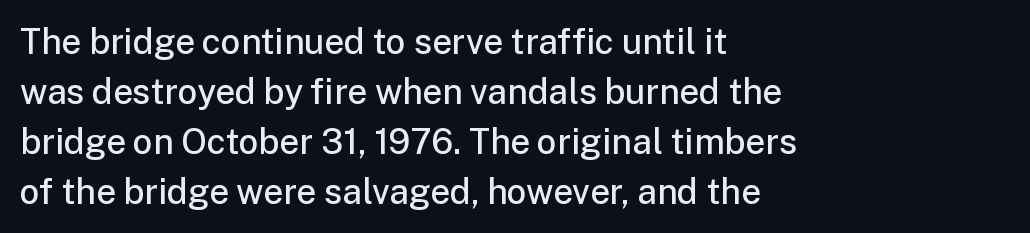
Q: Is the text bold? A: Semi-bold.
Q: Is the text italic (slanted)? A: No, it is upright.
Q: Is the typeface a serif or a sans-serif typeface? A: Sans-serif.
Q: Is the text underlined? A: No.
Q: How is the paragraph aligned? A: Left-aligned.
Q: Is the spacing between letters normal or unusually wide? A: Normal.
Q: Is the spacing between lines tight, normal or loose? A: Normal.
Q: Width (condensed, normal, or wide)? A: Normal.
Q: Stroke contrast? A: Low.
Q: x-height? A: Medium.
Q: Monospaced? A: No.
